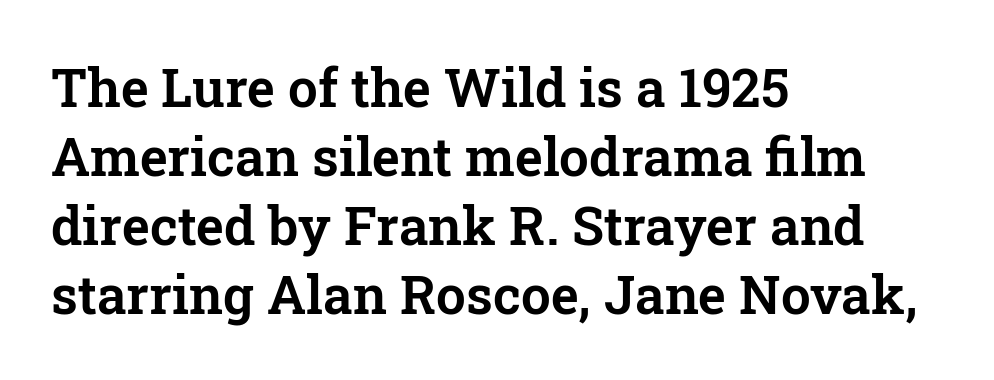
Q: Is the text italic (slanted)? A: No, it is upright.
Q: Is the typeface a serif or a sans-serif typeface? A: Serif.
Q: Is the text underlined? A: No.
Q: How is the paragraph aligned? A: Left-aligned.
Q: Is the spacing between letters normal or unusually wide? A: Normal.
Q: Is the spacing between lines tight, normal or loose? A: Normal.
Q: Width (condensed, normal, or wide)? A: Normal.
Q: Stroke contrast? A: Low.
Q: x-height? A: Medium.
Q: Monospaced? A: No.
